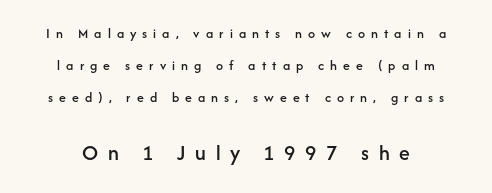
{"italic": "no", "underline": "no", "line_spacing": "loose", "line_spacing_ratio": 2.3, "letter_spacing": "wide", "letter_spacing_em": 0.43, "larger_block": "second", "size_ratio": 1.57, "glyph_px": 22}
